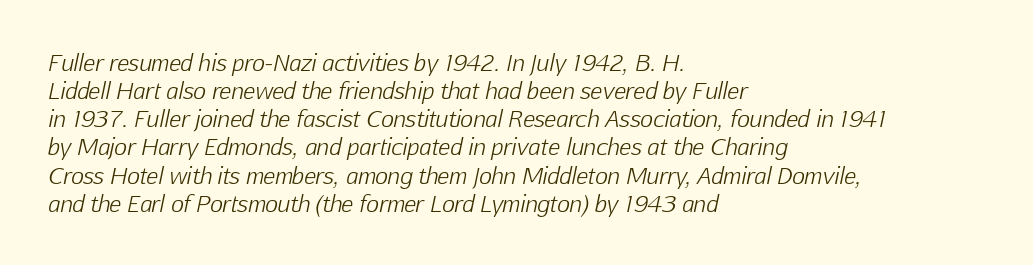
The image shows 22 px text type, italic (leaning right); set left-aligned, normal line spacing (1.28x), normal letter spacing, not underlined.
